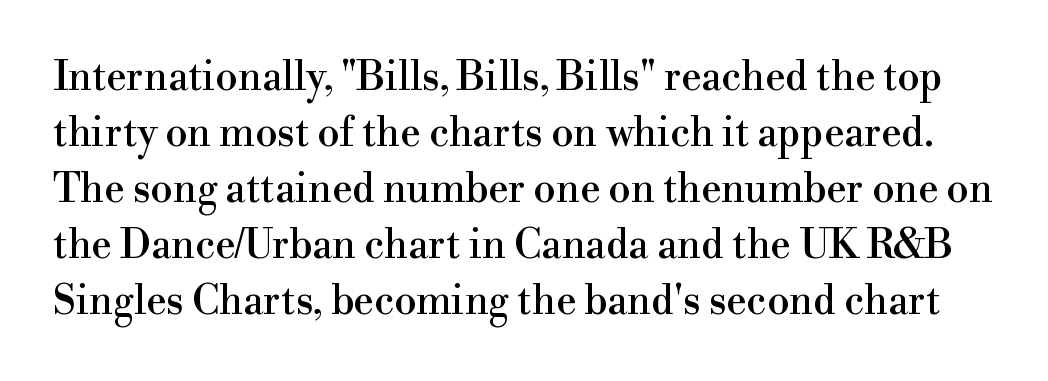
Q: Is the text italic (slanted)? A: No, it is upright.
Q: Is the typeface a serif or a sans-serif typeface? A: Serif.
Q: Is the text underlined? A: No.
Q: Is the spacing between letters normal or unusually wide? A: Normal.
Q: Is the spacing between lines tight, normal or loose? A: Normal.
Q: Width (condensed, normal, or wide)? A: Normal.
Q: x-height? A: Small.
Q: Monospaced? A: No.
